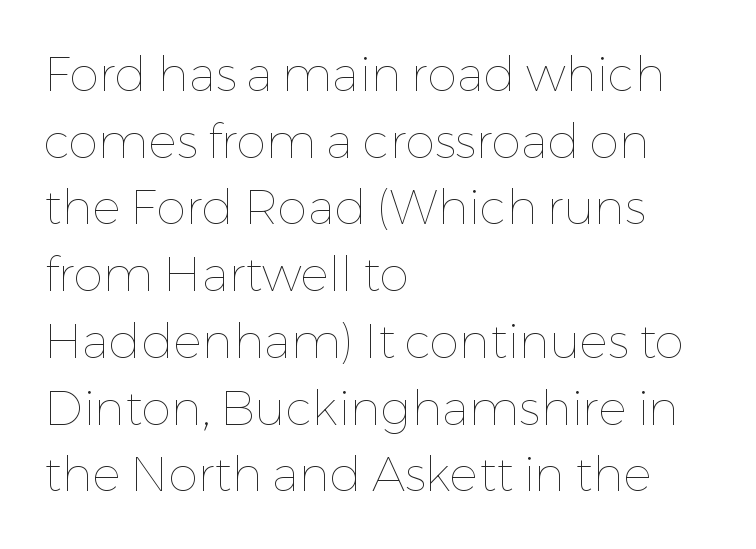
Q: Is the text bold? A: No.
Q: Is the text italic (slanted)? A: No, it is upright.
Q: Is the text underlined? A: No.
Q: How is the paragraph aligned? A: Left-aligned.
Q: Is the spacing between letters normal or unusually wide? A: Normal.
Q: Is the spacing between lines tight, normal or loose? A: Normal.
Q: Width (condensed, normal, or wide)? A: Normal.
Q: Stroke contrast? A: Low.
Q: x-height? A: Medium.
Q: Monospaced? A: No.
